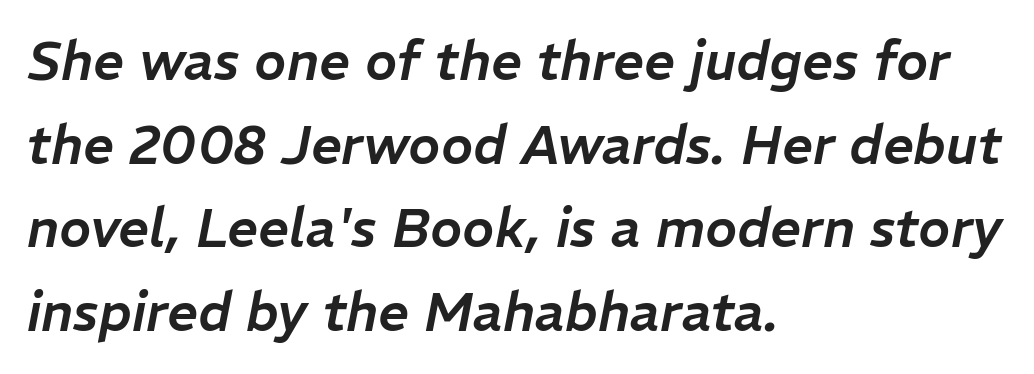
Q: Is the text italic (slanted)? A: Yes, it leans right by about 11 degrees.
Q: Is the text underlined? A: No.
Q: How is the paragraph aligned? A: Left-aligned.
Q: Is the spacing between letters normal or unusually wide? A: Normal.
Q: Is the spacing between lines tight, normal or loose? A: Normal.
Q: Width (condensed, normal, or wide)? A: Normal.
Q: Stroke contrast? A: Low.
Q: x-height? A: Medium.
Q: Monospaced? A: No.
